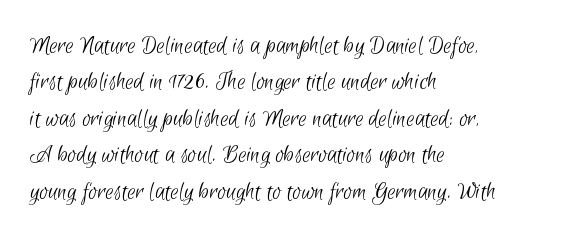
Each line starts at the same left margin while the right side varies. Regarding leading, the lines here are spaced in the standard way. No chunkiness to these letters — they're not bold. The face used here is rendered with its standard letterfit.
